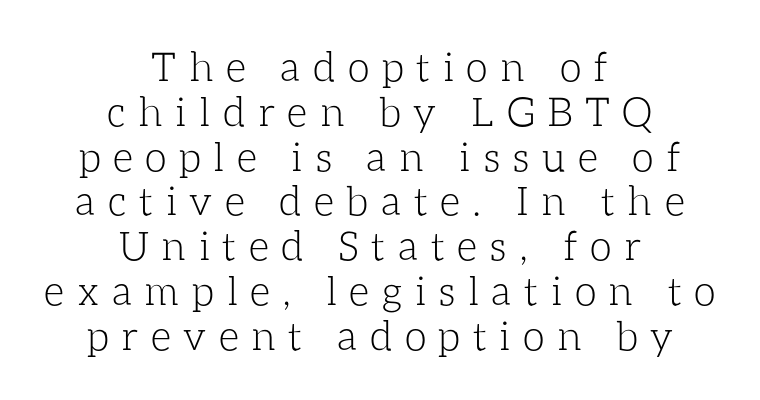
{"italic": "no", "bold": "no", "weight": "light", "width": "normal", "stroke_contrast": "low", "x_height": "medium", "monospaced": "no", "underline": "no", "align": "center", "line_spacing": "tight", "line_spacing_ratio": 1.12, "letter_spacing": "wide", "letter_spacing_em": 0.31, "glyph_px": 40}
